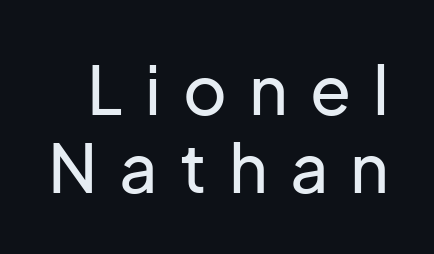
Every stem runs plumb, perpendicular to the baseline. Words appear elongated and porous because spacing is wide. Looks like regular typesetting: each glyph gets only the width it needs. Underline: absent. The glyphs in this specimen are sans serif.
